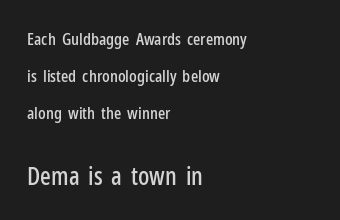
The image shows 25 px text type, upright; set left-aligned, loose line spacing (2.19x), normal letter spacing, not underlined; the second (bottom) block is 1.47x larger.
